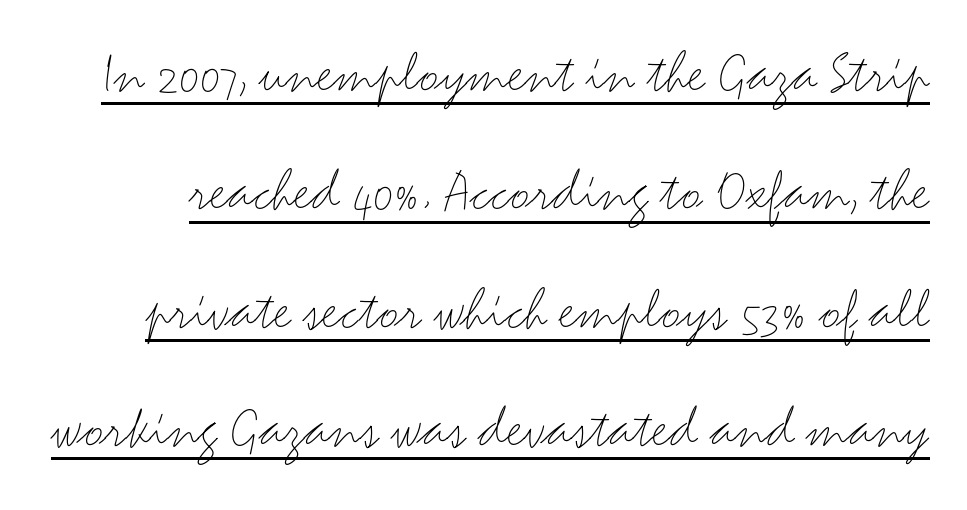
The image shows 61 px light, wide sans-serif type; set loose line spacing (1.94x), normal letter spacing, underlined; medium stroke contrast and a small x-height.
